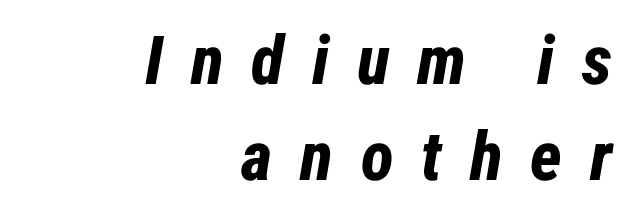
Q: Is the text bold? A: Yes.
Q: Is the text italic (slanted)? A: Yes, it leans right by about 12 degrees.
Q: Is the text underlined? A: No.
Q: How is the paragraph aligned? A: Right-aligned.
Q: Is the spacing between letters normal or unusually wide? A: Unusually wide.
Q: Is the spacing between lines tight, normal or loose? A: Normal.
Q: Width (condensed, normal, or wide)? A: Condensed.
Q: Stroke contrast? A: Low.
Q: x-height? A: Medium.
Q: Monospaced? A: No.
